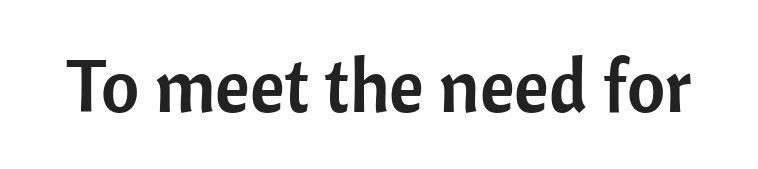
Q: Is the text italic (slanted)? A: No, it is upright.
Q: Is the typeface a serif or a sans-serif typeface? A: Sans-serif.
Q: Is the text underlined? A: No.
Q: Is the spacing between letters normal or unusually wide? A: Normal.
Q: Width (condensed, normal, or wide)? A: Normal.
Q: Stroke contrast? A: Low.
Q: x-height? A: Medium.
Q: Monospaced? A: No.
